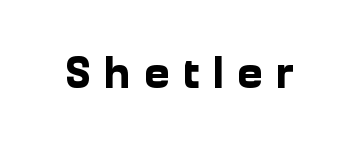
The image shows 44 px bold sans-serif type, upright; set unusually wide letter spacing (+0.29 em), not underlined; low stroke contrast and a medium x-height.
